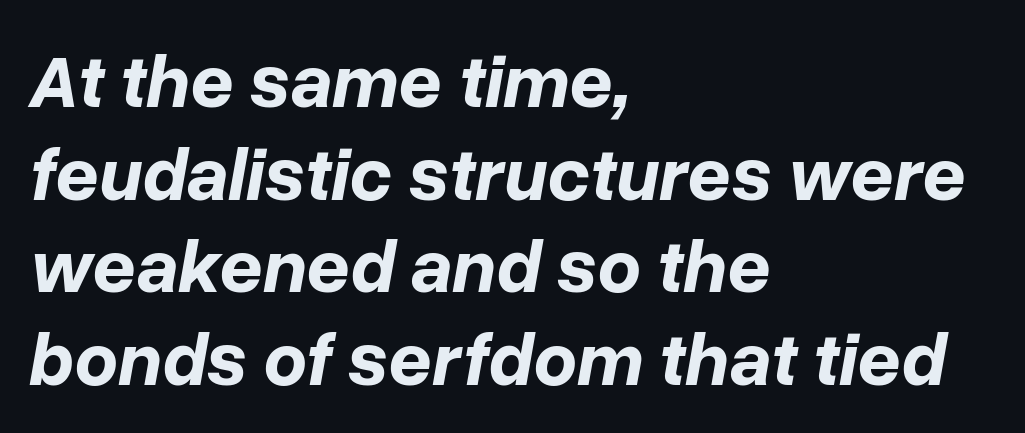
Q: Is the text bold? A: Yes.
Q: Is the text italic (slanted)? A: Yes, it leans right by about 10 degrees.
Q: Is the text underlined? A: No.
Q: How is the paragraph aligned? A: Left-aligned.
Q: Is the spacing between letters normal or unusually wide? A: Normal.
Q: Width (condensed, normal, or wide)? A: Normal.
Q: Stroke contrast? A: Low.
Q: x-height? A: Medium.
Q: Monospaced? A: No.
